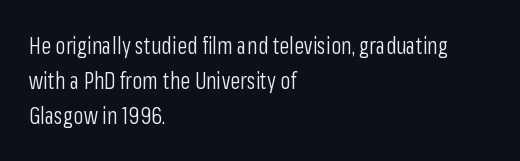
{"italic": "no", "bold": "no", "underline": "no", "align": "left", "line_spacing": "normal", "line_spacing_ratio": 1.53, "letter_spacing": "normal", "letter_spacing_em": 0.0, "glyph_px": 23}
